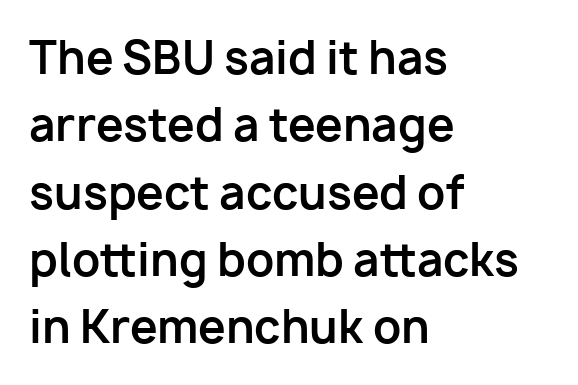
This sample has the flowing, uneven cadence of proportional lettering. How heavy is the stroke? Heavy — this is a bold. Descenders hang freely into open space. Unlike italic type, these characters show no tilt at all.
